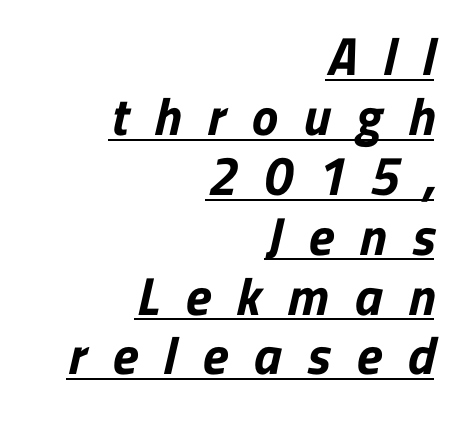
The image shows 53 px bold sans-serif type; set right-aligned, tight line spacing (1.13x), unusually wide letter spacing (+0.49 em), underlined; low stroke contrast and a medium x-height.
